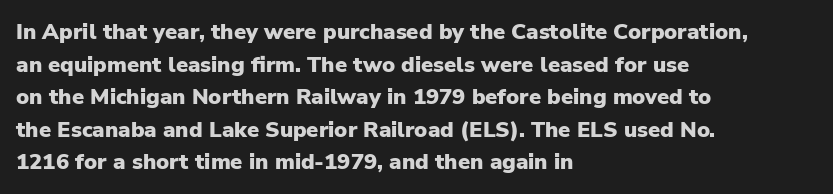
{"italic": "no", "bold": "yes", "underline": "no", "align": "left", "line_spacing": "normal", "line_spacing_ratio": 1.48, "letter_spacing": "normal", "letter_spacing_em": 0.0, "glyph_px": 22}
